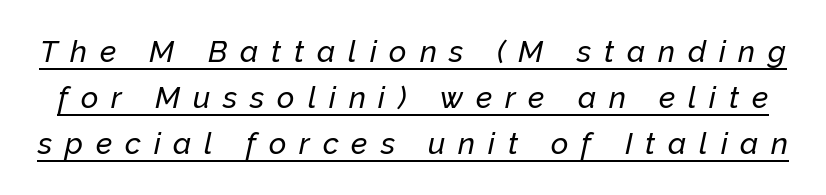
The image shows 30 px text type, italic (leaning right); set normal line spacing (1.53x), unusually wide letter spacing (+0.43 em), underlined; low stroke contrast and a medium x-height.
